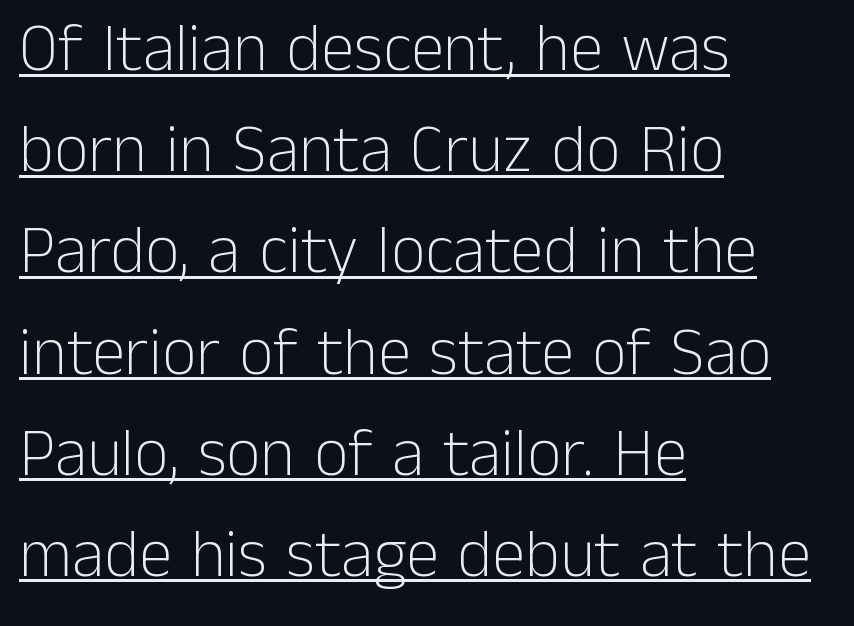
Nope, not italic — everything's standing straight. A sans-serif font was chosen for this passage. Letters have the restrained weight of plain body copy at most. The glyphs are accompanied by a horizontal stroke just below them. Interline gaps are of average width in this sample.
